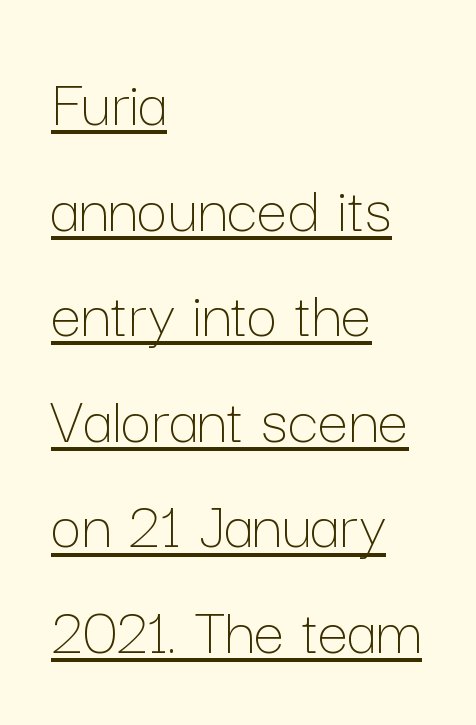
A rule runs beneath these lines of type. Varying glyph widths throughout — classic text-font behaviour. Look at the tracking — it's just the regular setting, nothing added. Leftover space on each line is placed entirely after the last word.
